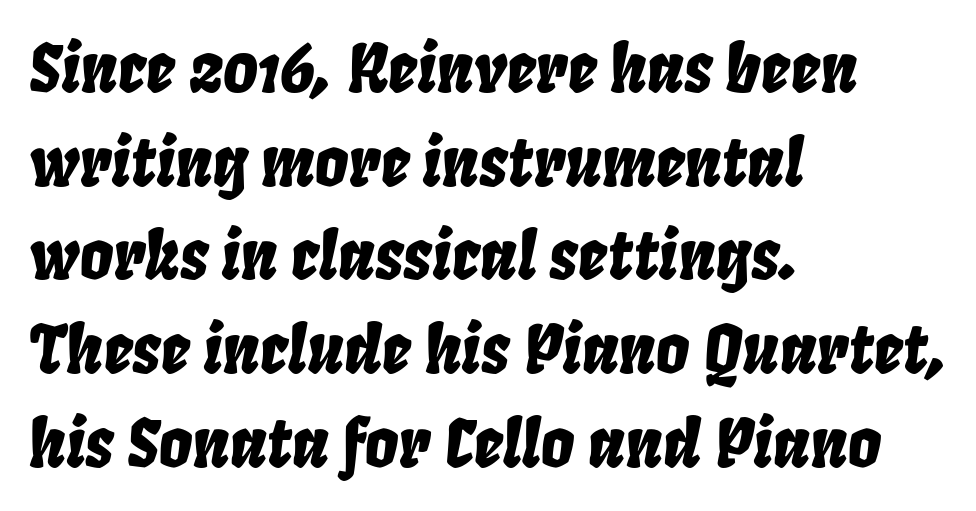
The passage shown is typed in a proportional face where columns would drift. Glyph-to-glyph distance matches everyday printed text. This is oblique type, the kind used for emphasis or titles. One-word summary of the alignment: left.
